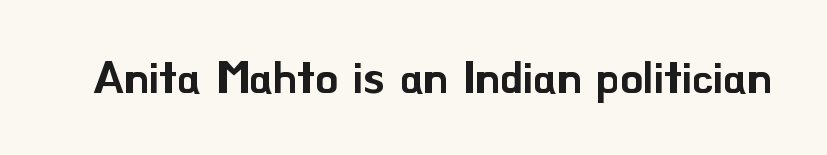
The image shows 45 px sans-serif type, upright; set normal letter spacing, not underlined; low stroke contrast and a small x-height.
